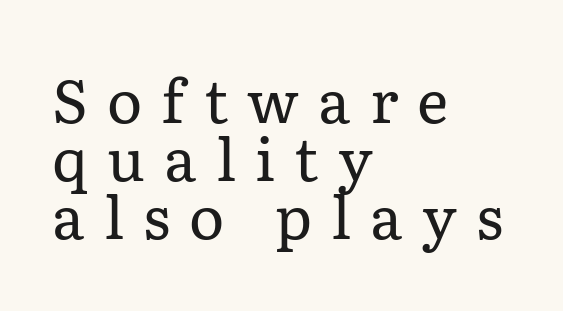
{"serif": "yes", "italic": "no", "bold": "no", "weight": "regular", "width": "normal", "stroke_contrast": "low", "x_height": "medium", "monospaced": "no", "underline": "no", "align": "left", "line_spacing": "tight", "line_spacing_ratio": 0.97, "letter_spacing": "wide", "letter_spacing_em": 0.32, "glyph_px": 60}
